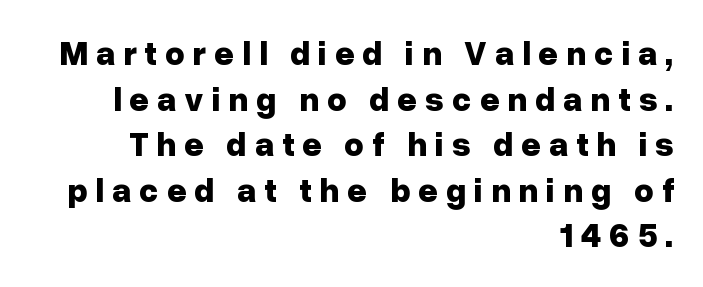
The image shows 34 px bold sans-serif type, upright; set right-aligned, normal line spacing (1.34x), unusually wide letter spacing (+0.23 em), not underlined; low stroke contrast and a medium x-height.
